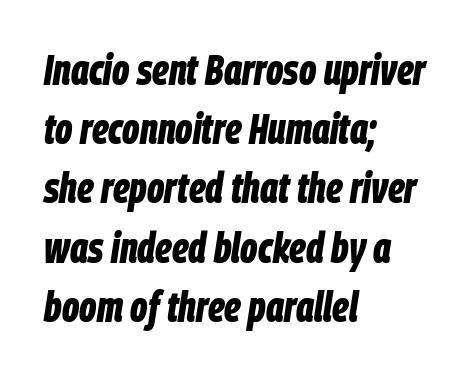
Q: Is the text bold? A: Yes.
Q: Is the text italic (slanted)? A: Yes, it leans right by about 9 degrees.
Q: Is the text underlined? A: No.
Q: How is the paragraph aligned? A: Left-aligned.
Q: Is the spacing between letters normal or unusually wide? A: Normal.
Q: Is the spacing between lines tight, normal or loose? A: Normal.
Q: Width (condensed, normal, or wide)? A: Condensed.
Q: Stroke contrast? A: Low.
Q: x-height? A: Large.
Q: Monospaced? A: No.
